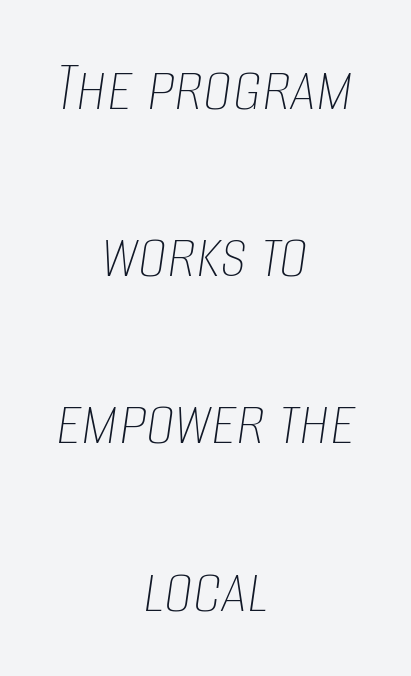
The letters advance in unequal steps, a hallmark of proportional type. The letterforms sit shoulder to shoulder at normal distance. Descenders are the only things crossing below the line. Every character sits at an angle, as italics do.
